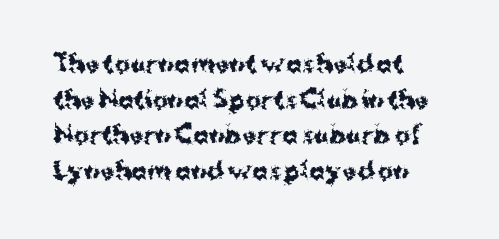
The image shows 23 px bold type, upright; set left-aligned, normal line spacing (1.55x), normal letter spacing, not underlined.
